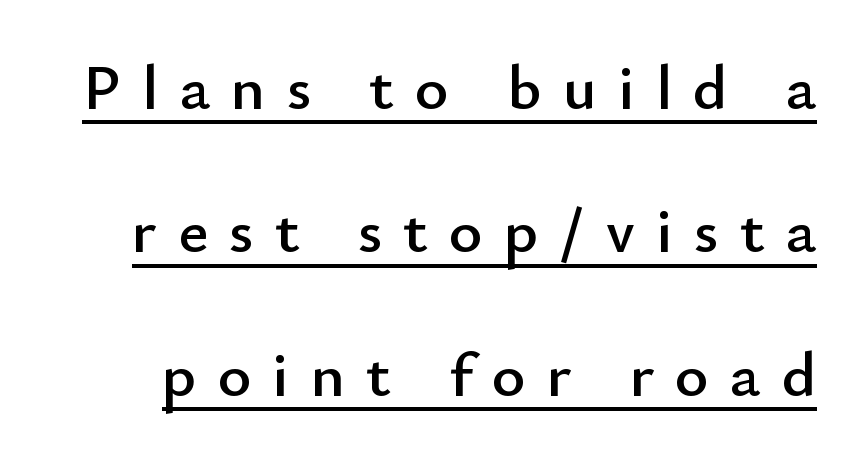
This sample carries an underscore along the baseline area. The text was rendered using a sans face with plain stroke endings. The lettering stays uniformly vertical, giving the passage a roman look. Summary of vertical rhythm: relaxed, with wide interline spacing. Looks like regular typesetting: each glyph gets only the width it needs. Compared with typical body copy, the letter spacing here is much looser.
